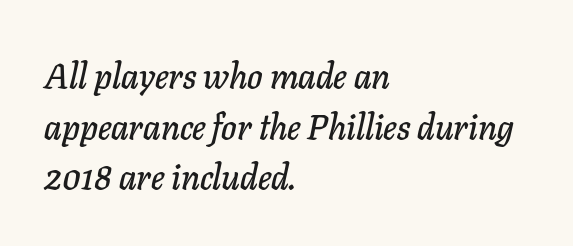
A normal amount of white space separates one row of letters from the next. These lines are rendered in a variable-pitch font. Horizontally, the lines are justified to the leading edge only. You could call the tracking neutral — neither tight nor loose. Italic? Definitely — the glyphs are oblique. The glyphs are unaccompanied by any horizontal stroke below them.
